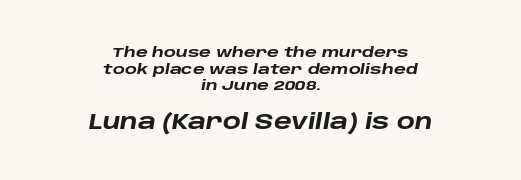
{"italic": "yes", "lean": "right", "slant_degrees": 10, "bold": "yes", "underline": "no", "align": "center", "line_spacing_ratio": 1.19, "letter_spacing": "normal", "letter_spacing_em": 0.0, "larger_block": "second", "size_ratio": 1.5, "glyph_px": 21}
